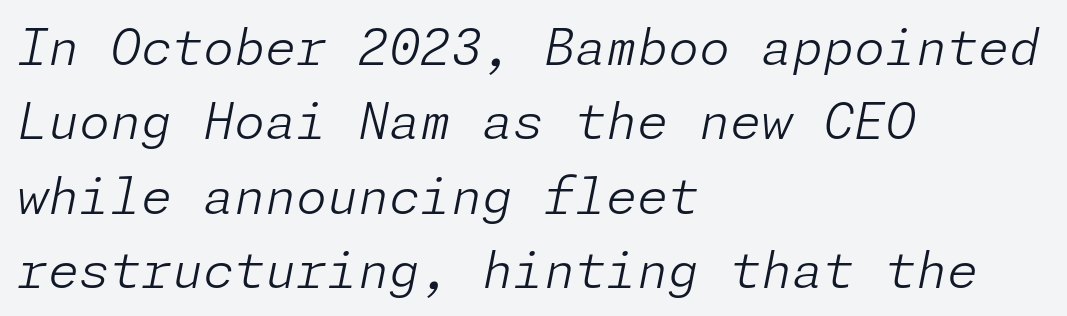
Stroke mass is kept to a normal reading level or below. The gap between lines stays unmarked. The compositor pushed each line to the left boundary. In terms of leading, this rendering sits right in the middle.
